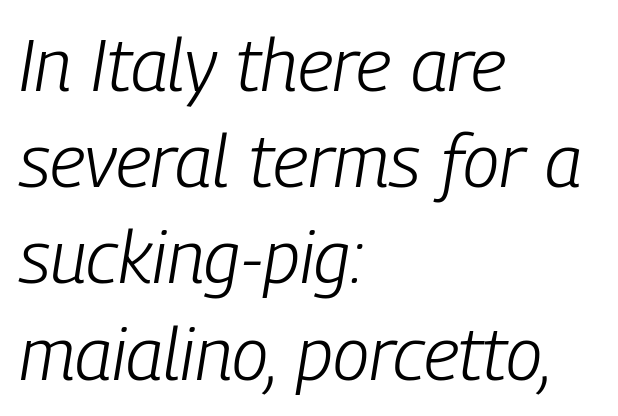
{"italic": "yes", "lean": "right", "slant_degrees": 9, "bold": "no", "weight": "light", "width": "condensed", "stroke_contrast": "low", "x_height": "medium", "monospaced": "no", "underline": "no", "align": "left", "line_spacing": "normal", "line_spacing_ratio": 1.3, "letter_spacing": "normal", "letter_spacing_em": 0.0, "glyph_px": 74}
